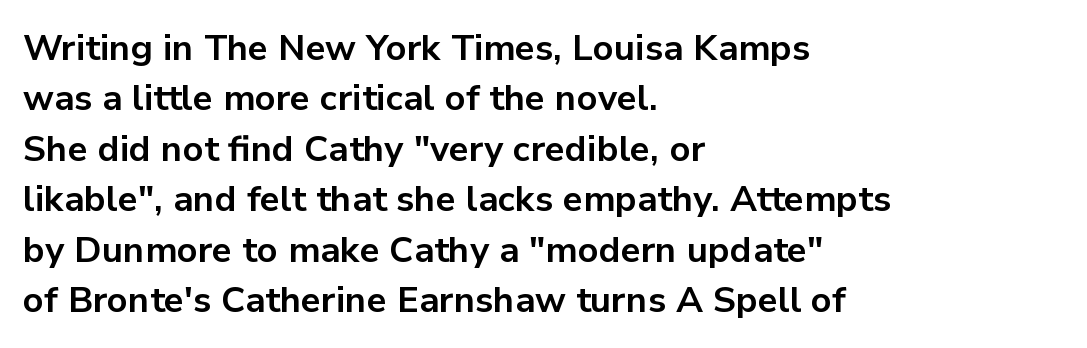
{"serif": "no", "italic": "no", "bold": "yes", "weight": "bold", "width": "normal", "stroke_contrast": "low", "x_height": "medium", "monospaced": "no", "underline": "no", "align": "left", "line_spacing": "normal", "line_spacing_ratio": 1.4, "letter_spacing": "normal", "letter_spacing_em": 0.0, "glyph_px": 36}
